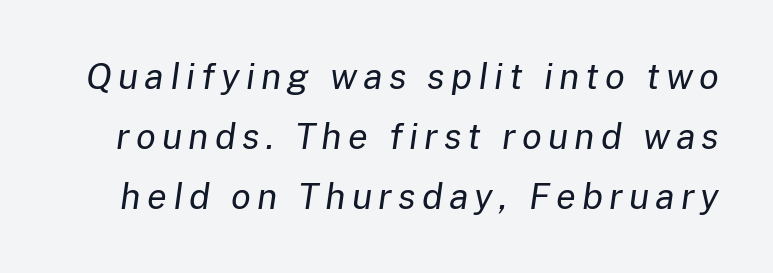
Q: Is the text bold? A: No.
Q: Is the text italic (slanted)? A: Yes, it leans right by about 8 degrees.
Q: Is the text underlined? A: No.
Q: Is the spacing between lines tight, normal or loose? A: Normal.
Q: Width (condensed, normal, or wide)? A: Normal.
Q: Stroke contrast? A: Low.
Q: x-height? A: Medium.
Q: Monospaced? A: No.
